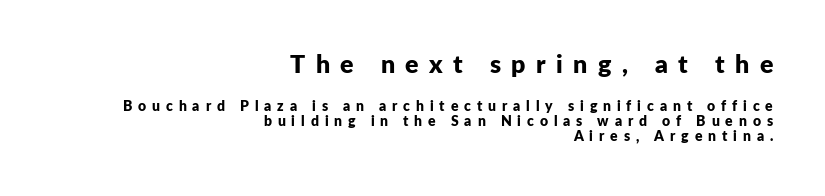
{"italic": "no", "bold": "yes", "underline": "no", "align": "right", "line_spacing": "tight", "line_spacing_ratio": 1.07, "letter_spacing": "wide", "letter_spacing_em": 0.42, "larger_block": "first", "size_ratio": 1.79, "glyph_px": 25}
